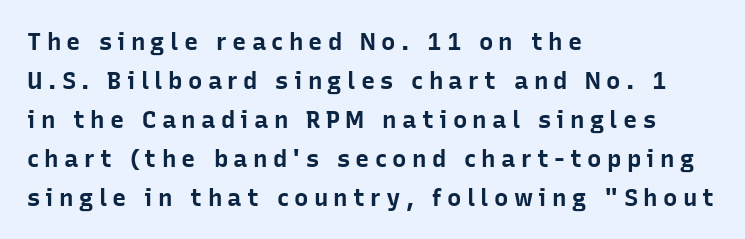
Q: Is the text bold? A: Yes.
Q: Is the text italic (slanted)? A: No, it is upright.
Q: Is the text underlined? A: No.
Q: How is the paragraph aligned? A: Left-aligned.
Q: Is the spacing between letters normal or unusually wide? A: Unusually wide.
Q: Is the spacing between lines tight, normal or loose? A: Normal.
